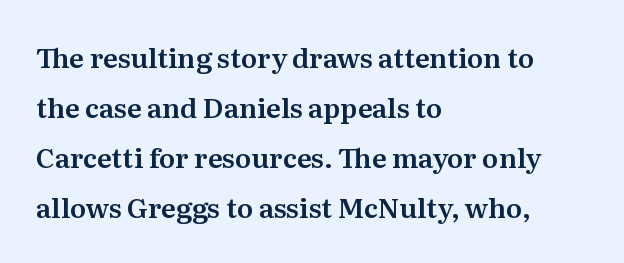
The specimen reads as upright at a glance. Unmarked baselines from the first word to the last. No extra tracking has been applied to these lines. Where is the straight margin? On the left.
